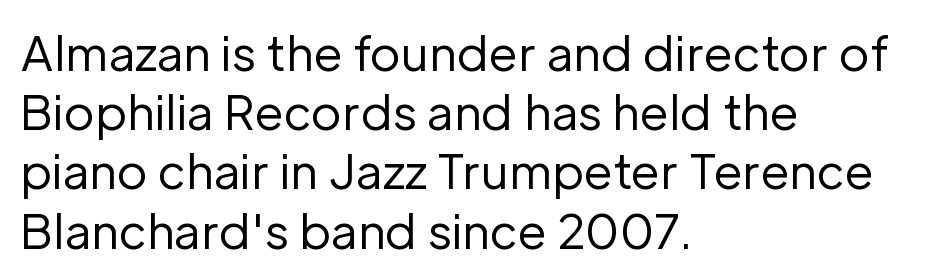
The image shows 47 px regular-weight sans-serif type, upright; set left-aligned, normal line spacing (1.26x), normal letter spacing, not underlined; low stroke contrast and a medium x-height.
